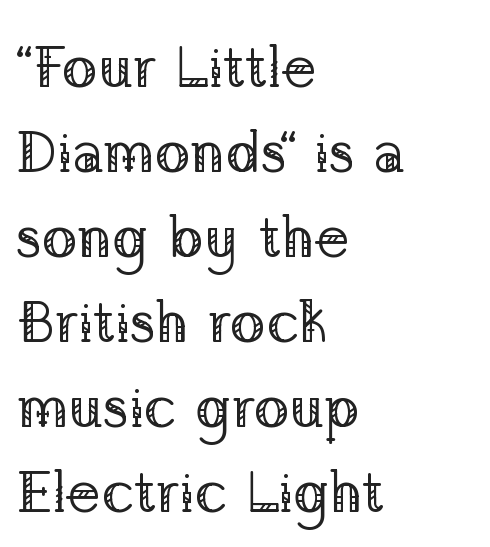
The image shows 59 px regular-weight serif type, upright; set left-aligned, normal line spacing (1.44x), normal letter spacing, not underlined; low stroke contrast and a medium x-height.
